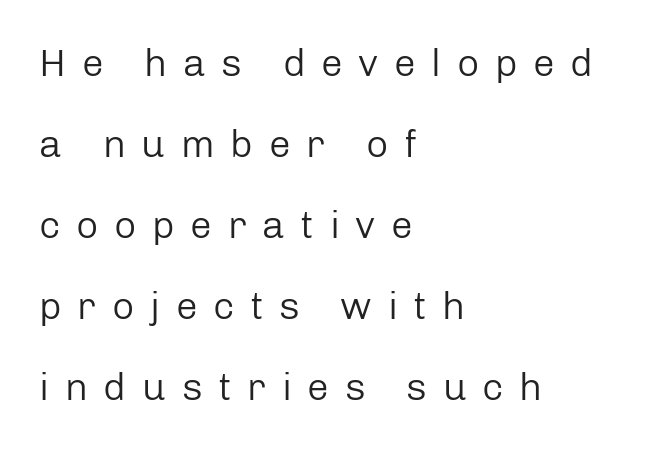
The image shows 39 px regular-weight sans-serif type, upright; set left-aligned, loose line spacing (2.08x), unusually wide letter spacing (+0.4 em), not underlined; low stroke contrast and a medium x-height.
